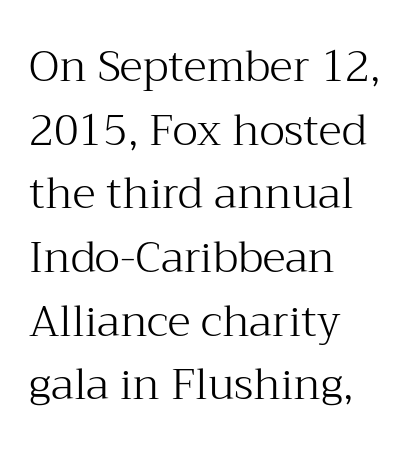
{"serif": "yes", "italic": "no", "bold": "no", "weight": "light", "width": "normal", "stroke_contrast": "medium", "x_height": "medium", "monospaced": "no", "underline": "no", "align": "left", "line_spacing": "normal", "line_spacing_ratio": 1.48, "letter_spacing": "normal", "letter_spacing_em": 0.0, "glyph_px": 43}
